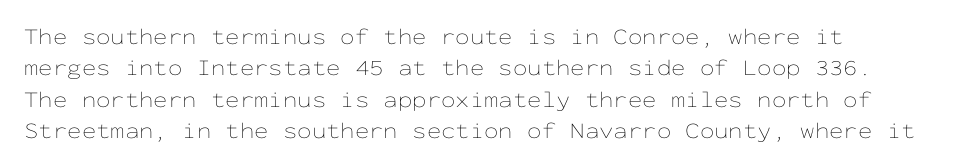
The image shows 23 px text type, upright; set left-aligned, normal line spacing (1.36x), normal letter spacing, not underlined.
